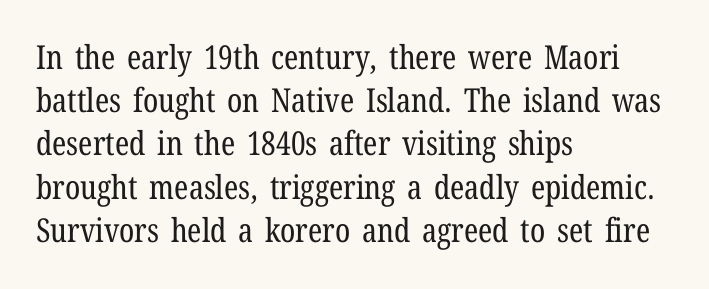
{"serif": "yes", "italic": "no", "bold": "no", "weight": "regular", "width": "condensed", "stroke_contrast": "low", "x_height": "medium", "monospaced": "no", "underline": "no", "align": "left", "line_spacing": "normal", "line_spacing_ratio": 1.31, "letter_spacing": "normal", "letter_spacing_em": 0.0, "glyph_px": 33}
